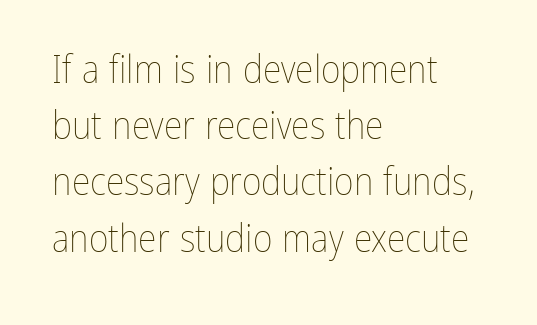
The image shows 38 px thin, condensed type, upright; set left-aligned, normal line spacing (1.48x), normal letter spacing, not underlined; low stroke contrast and a medium x-height.
